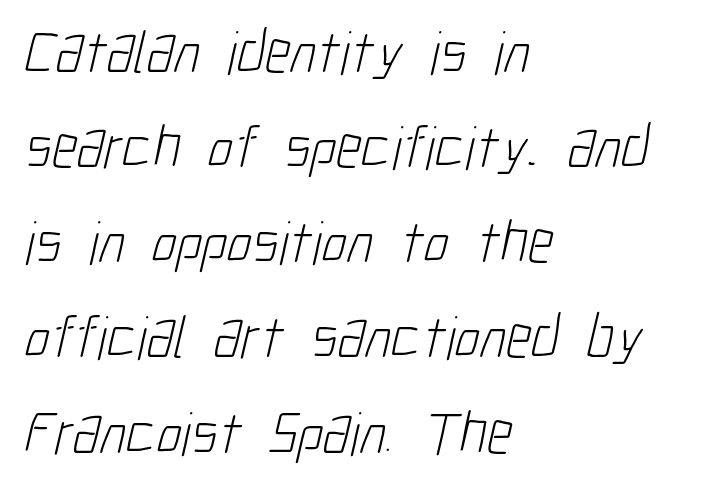
Each line starts at the same left margin while the right side varies. Underlining? Definitely not there. The rendering keeps characters at their native spacing. I'd call this a sans setting — the letters go barefoot. Heft: none added — not bold. Rows of type keep a routine distance in the vertical direction.
